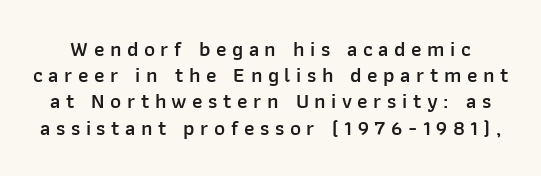
Q: Is the text bold? A: Semi-bold.
Q: Is the text italic (slanted)? A: No, it is upright.
Q: Is the text underlined? A: No.
Q: Is the spacing between letters normal or unusually wide? A: Unusually wide.
Q: Is the spacing between lines tight, normal or loose? A: Normal.
